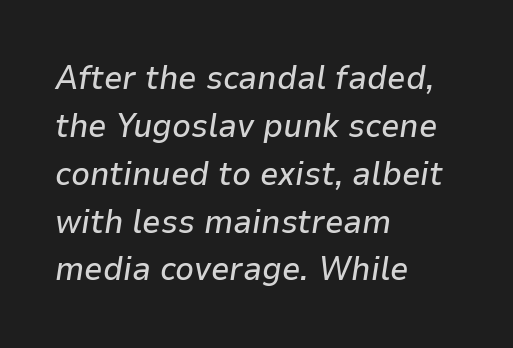
You can tell it's italic because the verticals aren't actually vertical. Looks like regular typesetting: each glyph gets only the width it needs. No extra tracking has been applied to these lines. A bare baseline throughout the passage.
